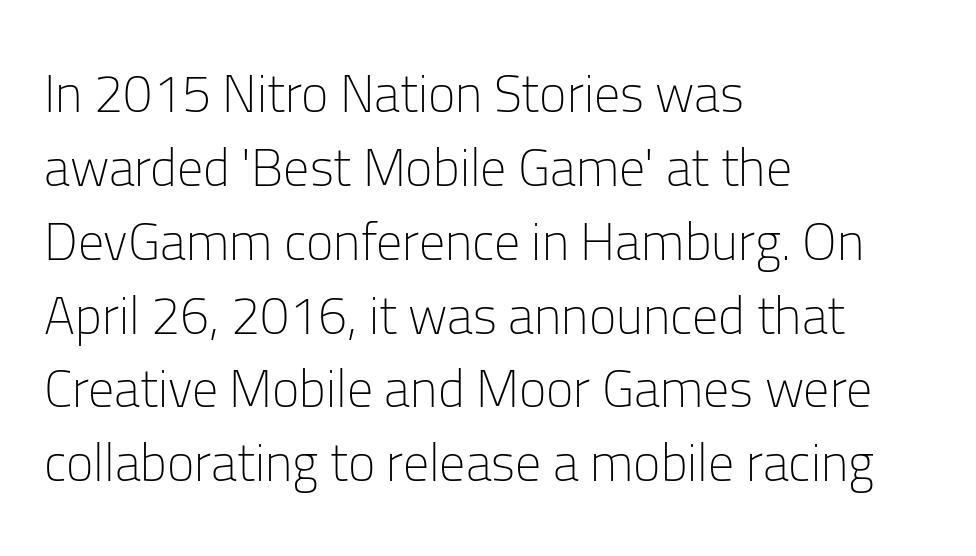
Is this a sans? Yes — the strokes have no serifs. You could not count columns in this text — the font is proportionally spaced. Nothing unusual about the tracking: characters are spaced as the font intends. The leading is moderate, giving the passage an even texture.
